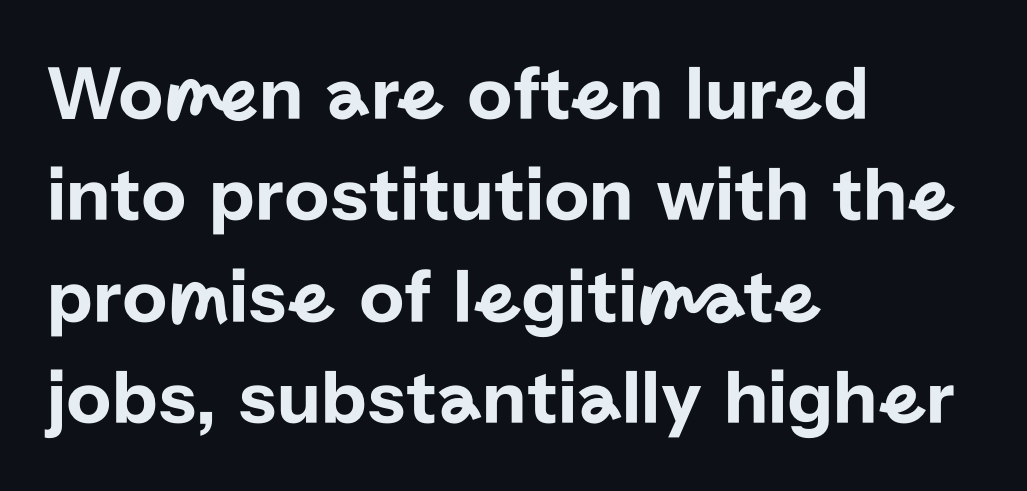
These lines are composed in type without serifs. Style check: upright. Here the designer chose a conventional face with non-uniform glyph widths. In CSS terms this would be text-align: left. Descenders are the only things crossing below the line. Glyph-to-glyph distance matches everyday printed text.
